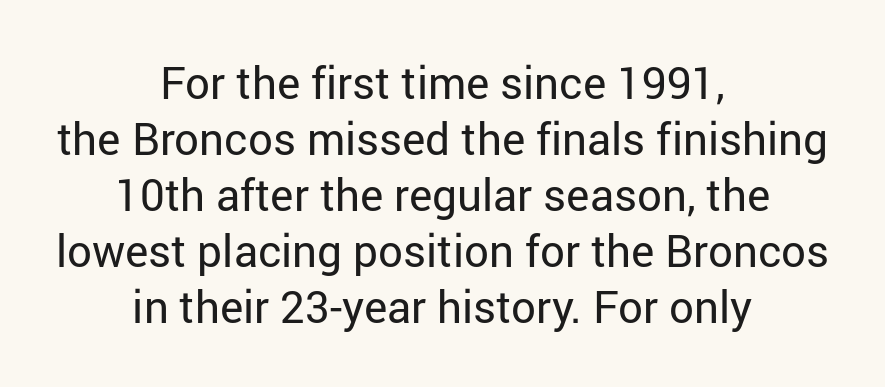
{"serif": "no", "italic": "no", "bold": "no", "weight": "regular", "width": "normal", "stroke_contrast": "low", "x_height": "medium", "monospaced": "no", "underline": "no", "align": "center", "line_spacing": "normal", "line_spacing_ratio": 1.27, "letter_spacing": "normal", "letter_spacing_em": 0.0, "glyph_px": 44}
